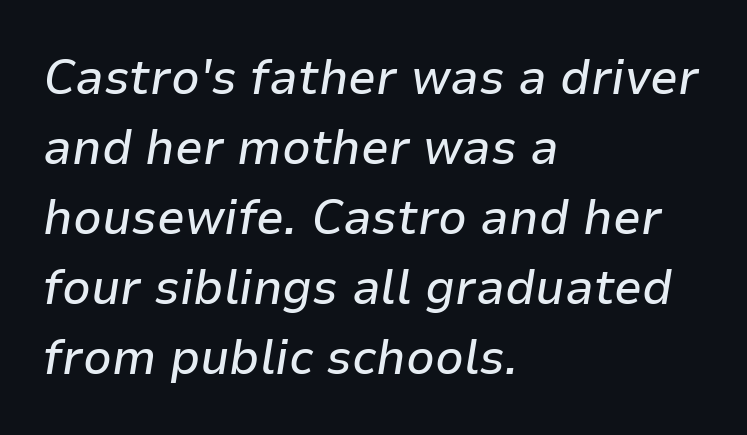
Does extra space separate the letters? No, they use regular spacing. Compared with typical paragraphs, the rows here are spaced about the same. The ragged edge is on the right, which tells us the setting is flush left. The rendering uses natural spacing where letterforms have individual widths.
